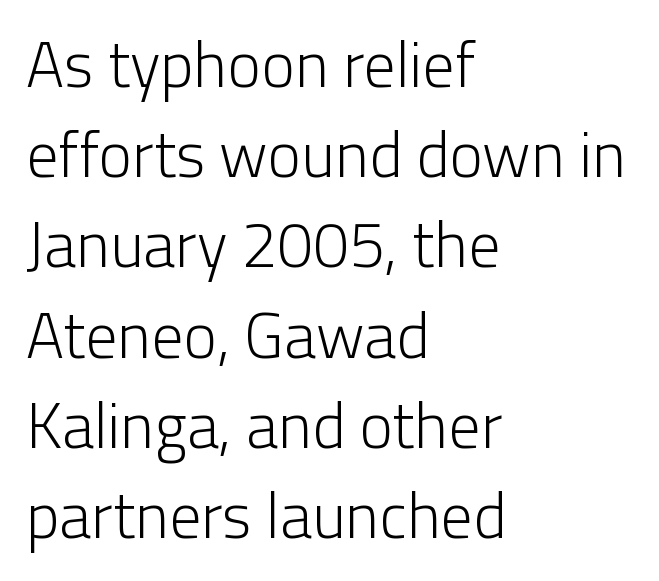
The image shows 64 px light sans-serif type, upright; set left-aligned, normal line spacing (1.41x), normal letter spacing, not underlined; low stroke contrast and a medium x-height.
